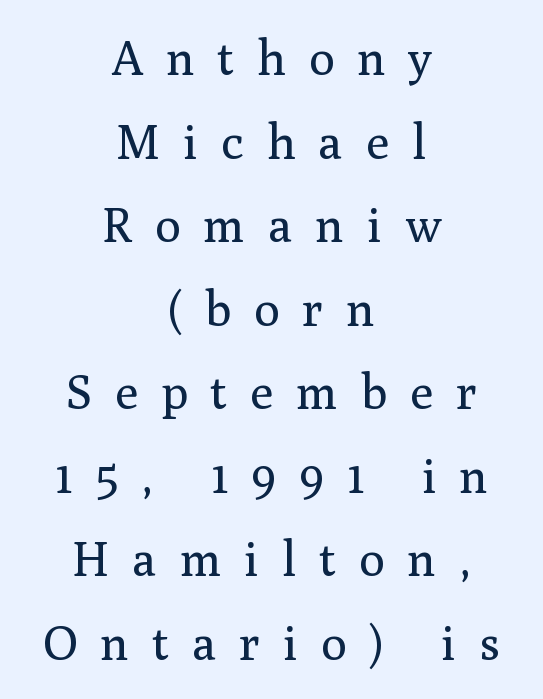
The image shows 48 px regular-weight serif type, upright; set centered, line spacing 1.74x, unusually wide letter spacing (+0.48 em), not underlined; medium stroke contrast and a medium x-height.
